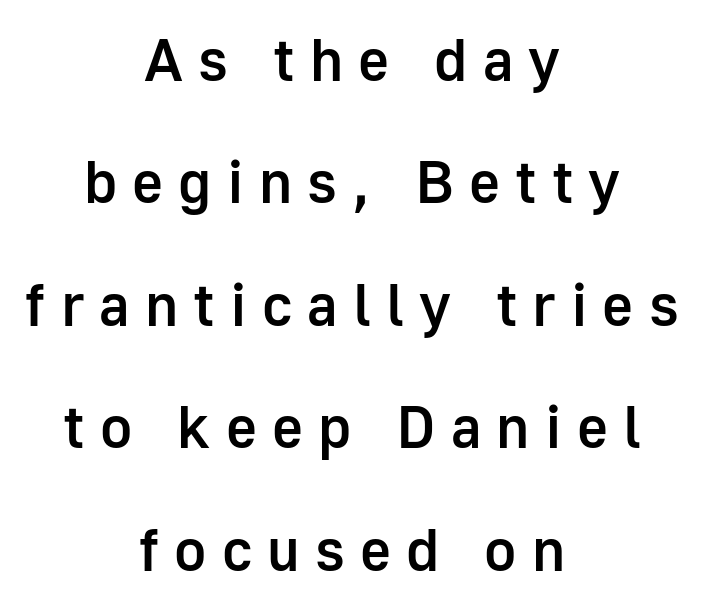
{"serif": "no", "italic": "no", "bold": "semi", "weight": "semibold", "width": "normal", "stroke_contrast": "low", "x_height": "medium", "monospaced": "no", "underline": "no", "align": "center", "line_spacing": "loose", "line_spacing_ratio": 2.04, "letter_spacing": "wide", "letter_spacing_em": 0.25, "glyph_px": 60}
